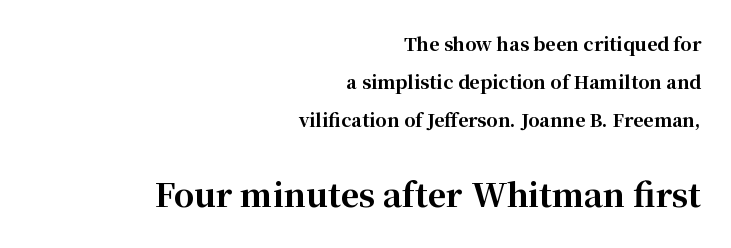
Q: Is the text bold? A: Yes.
Q: Is the text italic (slanted)? A: No, it is upright.
Q: Is the typeface a serif or a sans-serif typeface? A: Serif.
Q: Is the text underlined? A: No.
Q: How is the paragraph aligned? A: Right-aligned.
Q: Is the spacing between letters normal or unusually wide? A: Normal.
Q: Is the spacing between lines tight, normal or loose? A: Loose.
Q: Which block of text is set in a larger size, the first (top) or the second (bottom)? A: The second (bottom) one.
Q: Width (condensed, normal, or wide)? A: Normal.
Q: Stroke contrast? A: High.
Q: x-height? A: Medium.
Q: Monospaced? A: No.
